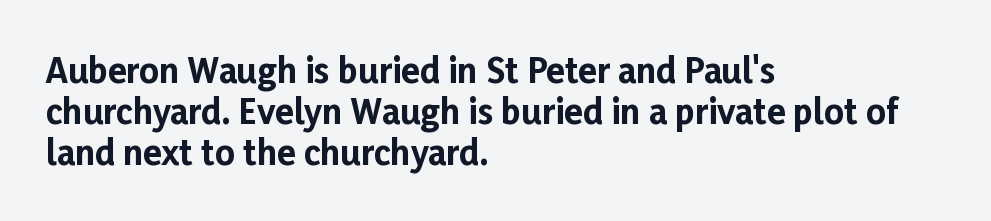
The image shows 34 px bold sans-serif type, upright; set left-aligned, line spacing 1.21x, normal letter spacing, not underlined; low stroke contrast and a medium x-height.
